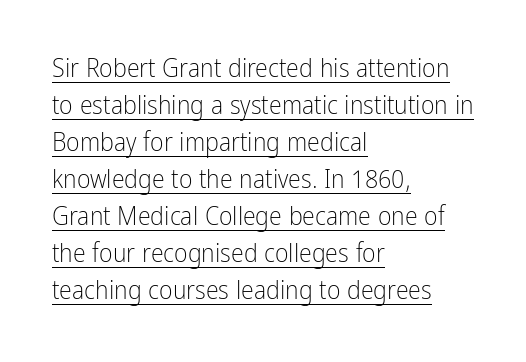
The image shows 26 px text type, upright; set left-aligned, normal line spacing (1.42x), normal letter spacing, underlined.
